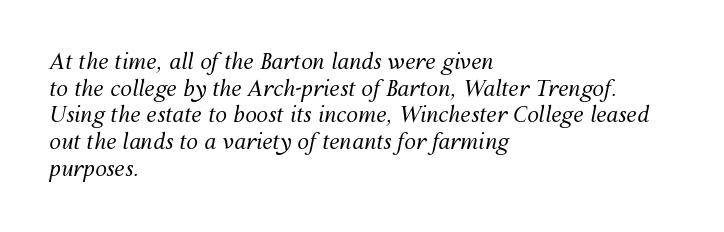
{"italic": "yes", "lean": "right", "slant_degrees": 12, "bold": "no", "underline": "no", "align": "left", "line_spacing": "normal", "line_spacing_ratio": 1.27, "letter_spacing": "normal", "letter_spacing_em": 0.0, "glyph_px": 21}
